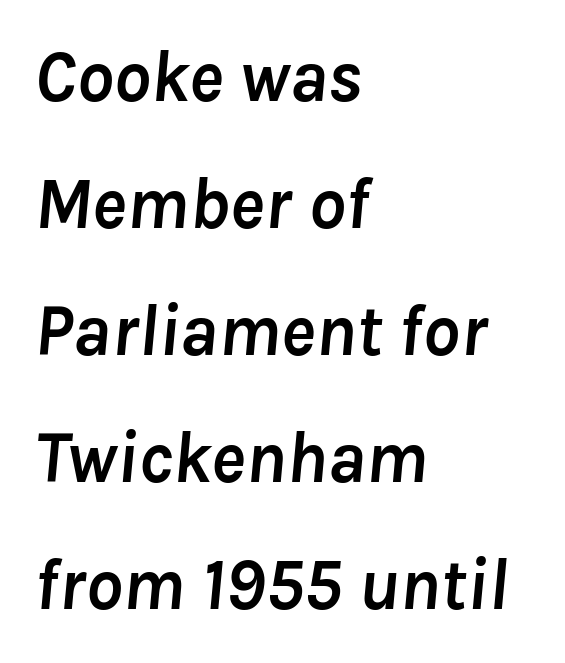
The image shows 73 px semibold type, italic (leaning right); set left-aligned, line spacing 1.74x, normal letter spacing, not underlined; low stroke contrast and a medium x-height.
